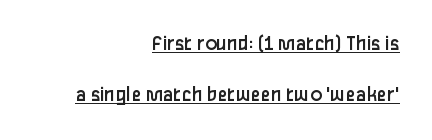
The image shows 22 px text type, upright; set right-aligned, loose line spacing (2.3x), normal letter spacing, underlined.
